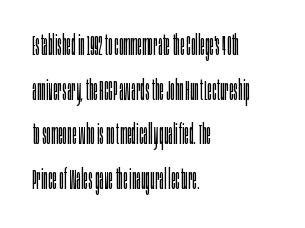
Q: Is the text bold? A: No.
Q: Is the text italic (slanted)? A: No, it is upright.
Q: Is the typeface a serif or a sans-serif typeface? A: Sans-serif.
Q: Is the text underlined? A: No.
Q: How is the paragraph aligned? A: Left-aligned.
Q: Is the spacing between letters normal or unusually wide? A: Normal.
Q: Is the spacing between lines tight, normal or loose? A: Normal.
Q: Width (condensed, normal, or wide)? A: Condensed.
Q: Stroke contrast? A: Low.
Q: x-height? A: Large.
Q: Monospaced? A: No.
